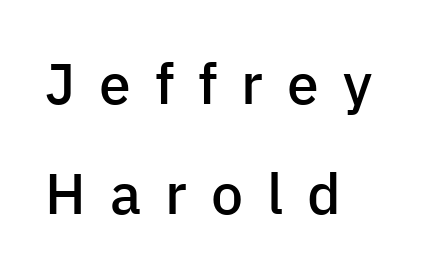
Q: Is the text bold? A: Semi-bold.
Q: Is the text italic (slanted)? A: No, it is upright.
Q: Is the typeface a serif or a sans-serif typeface? A: Sans-serif.
Q: Is the text underlined? A: No.
Q: How is the paragraph aligned? A: Left-aligned.
Q: Is the spacing between letters normal or unusually wide? A: Unusually wide.
Q: Is the spacing between lines tight, normal or loose? A: Loose.
Q: Width (condensed, normal, or wide)? A: Normal.
Q: Stroke contrast? A: Low.
Q: x-height? A: Medium.
Q: Monospaced? A: No.
